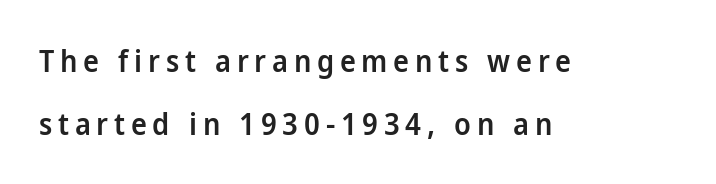
Q: Is the text bold? A: Semi-bold.
Q: Is the text italic (slanted)? A: No, it is upright.
Q: Is the typeface a serif or a sans-serif typeface? A: Sans-serif.
Q: Is the text underlined? A: No.
Q: How is the paragraph aligned? A: Left-aligned.
Q: Is the spacing between lines tight, normal or loose? A: Loose.
Q: Width (condensed, normal, or wide)? A: Normal.
Q: Stroke contrast? A: Low.
Q: x-height? A: Medium.
Q: Monospaced? A: No.
